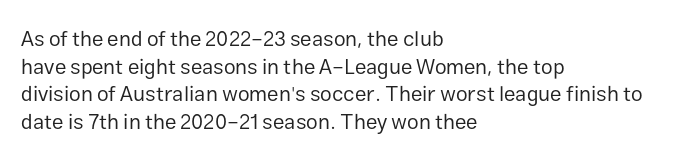
Teacher's note: observe the even left margin — that is flush-left alignment. The line texture is even and compact thanks to regular tracking. The lettering stays uniformly vertical, giving the passage a roman look. The baseline area is clear.
